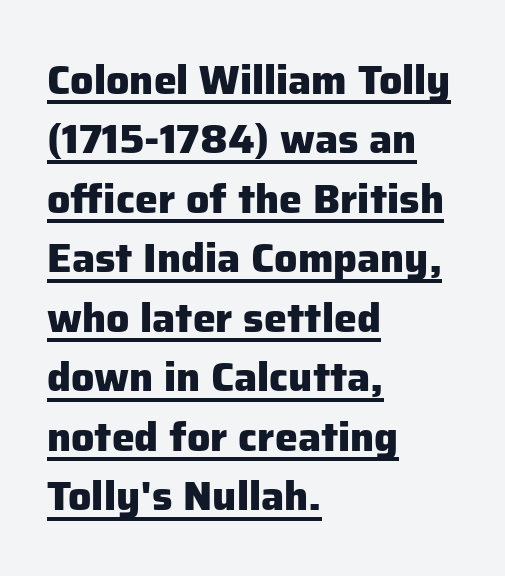
{"serif": "no", "italic": "no", "bold": "yes", "weight": "heavy", "width": "normal", "stroke_contrast": "low", "x_height": "medium", "monospaced": "no", "underline": "yes", "align": "left", "line_spacing": "normal", "line_spacing_ratio": 1.45, "letter_spacing": "normal", "letter_spacing_em": 0.0, "glyph_px": 41}
